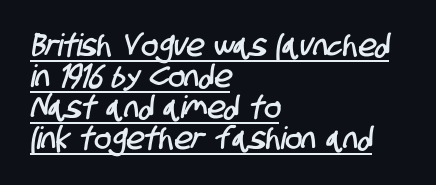
{"serif": "no", "width": "condensed", "stroke_contrast": "low", "x_height": "large", "monospaced": "no", "underline": "yes", "align": "left", "line_spacing": "tight", "line_spacing_ratio": 1.0, "letter_spacing": "normal", "letter_spacing_em": 0.0, "glyph_px": 31}
